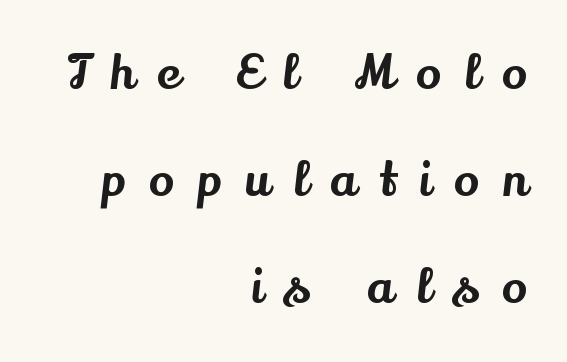
Anything drawn beneath the words? Only blank space. Horizontal bands of white between lines are thick stripes. Tracking here is generous; glyphs stand well apart from one another. Think of a printed novel: that variable character pitch is what you see here. A flush-right, rag-left setting is used for this passage.
